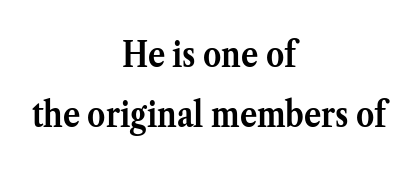
Q: Is the text bold? A: Yes.
Q: Is the text italic (slanted)? A: No, it is upright.
Q: Is the typeface a serif or a sans-serif typeface? A: Serif.
Q: Is the text underlined? A: No.
Q: How is the paragraph aligned? A: Centered.
Q: Is the spacing between letters normal or unusually wide? A: Normal.
Q: Is the spacing between lines tight, normal or loose? A: Normal.
Q: Width (condensed, normal, or wide)? A: Normal.
Q: Stroke contrast? A: Medium.
Q: x-height? A: Medium.
Q: Monospaced? A: No.
